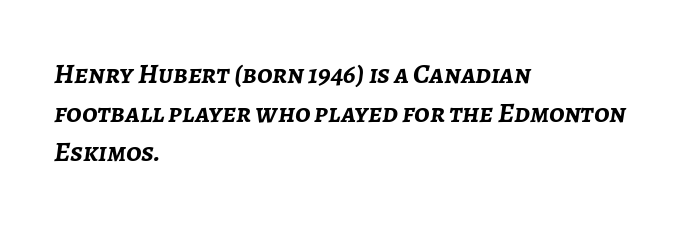
{"italic": "yes", "lean": "right", "slant_degrees": 7, "bold": "yes", "weight": "semibold", "width": "normal", "stroke_contrast": "low", "x_height": "medium", "monospaced": "no", "underline": "no", "align": "left", "line_spacing": "normal", "line_spacing_ratio": 1.4, "letter_spacing": "normal", "letter_spacing_em": 0.0, "glyph_px": 28}
